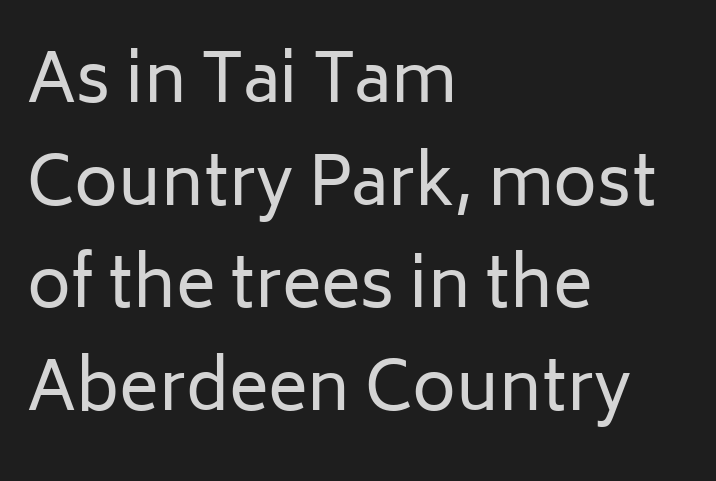
The text was rendered using a sans face with plain stroke endings. The cut favours lightness, reaching ordinary text weight at its darkest. This sample uses plain, unmodified letter spacing. Evenly set lines give the paragraph a standard silhouette.
